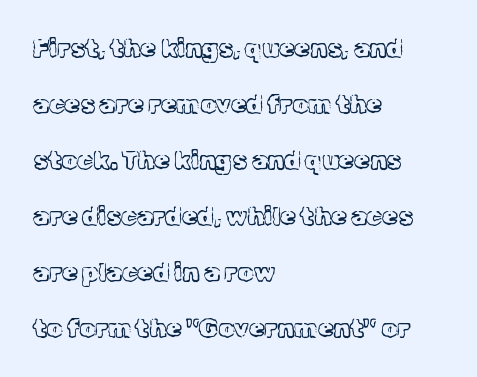
The image shows 25 px text type, upright; set left-aligned, loose line spacing (2.24x), normal letter spacing, not underlined.
